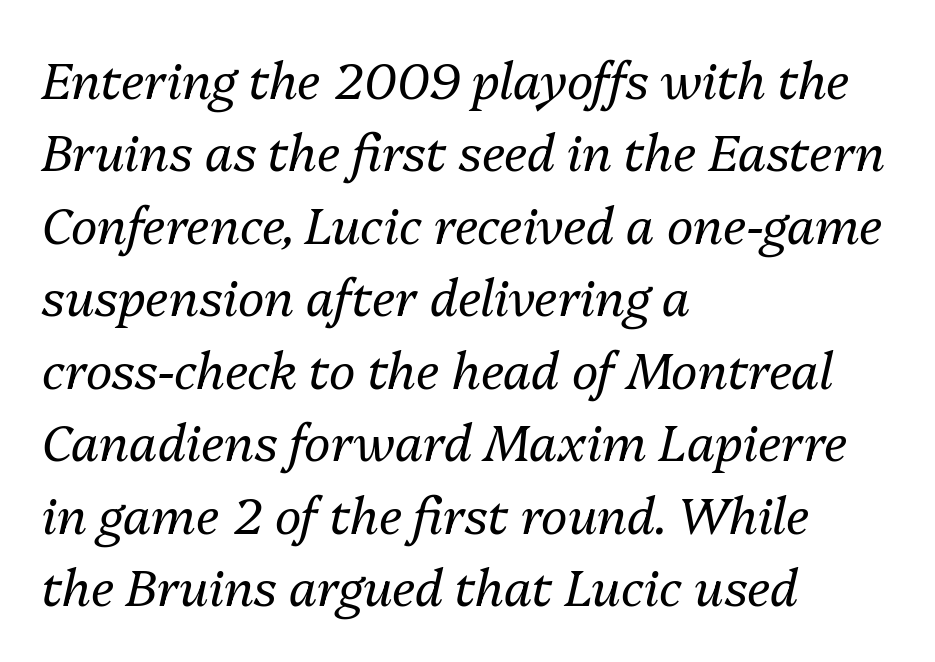
Q: Is the text bold? A: No.
Q: Is the text italic (slanted)? A: Yes, it leans right by about 13 degrees.
Q: Is the text underlined? A: No.
Q: How is the paragraph aligned? A: Left-aligned.
Q: Is the spacing between letters normal or unusually wide? A: Normal.
Q: Is the spacing between lines tight, normal or loose? A: Normal.
Q: Width (condensed, normal, or wide)? A: Normal.
Q: Stroke contrast? A: Medium.
Q: x-height? A: Medium.
Q: Monospaced? A: No.
